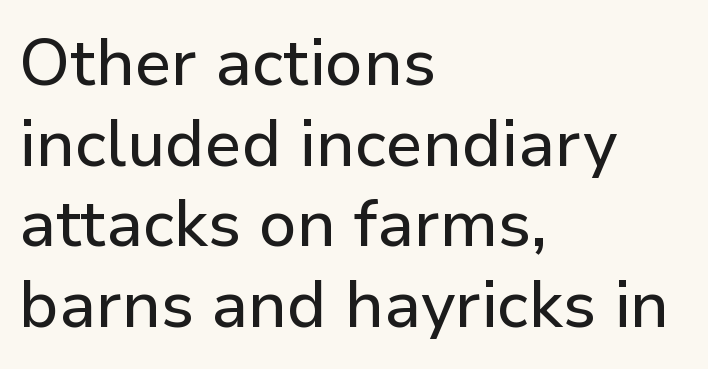
Stroke terminals: plain, sans-serif. Upright lettering throughout. The area under the type is left untouched. Do the characters align in a grid? No, the font is proportional. The ragged edge is on the right, which tells us the setting is flush left.
